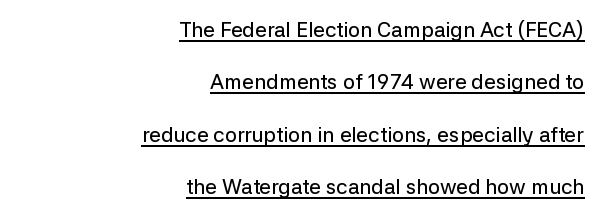
The image shows 21 px text type, upright; set right-aligned, loose line spacing (2.49x), normal letter spacing, underlined.
